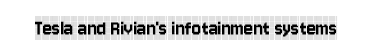
Q: Is the text italic (slanted)? A: No, it is upright.
Q: Is the text underlined? A: No.
Q: Is the spacing between letters normal or unusually wide? A: Normal.
